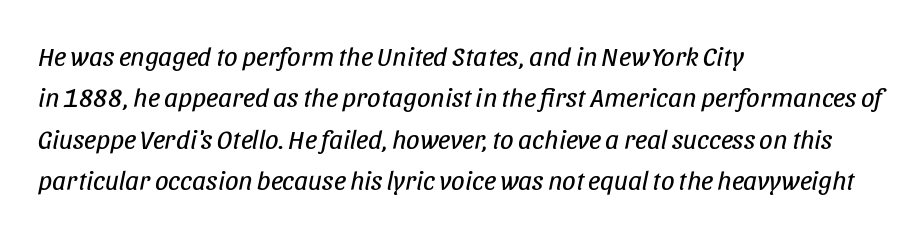
Whoever set this chose a conventional vertical rhythm. If you drew a ruler down the left edge, every line would touch it. Words float on clear page, feet unadorned. Quick note: italic. Observe the ordinary spacing: letters are neighbours, not strangers. Compared with a typical body face, this is equally light or lighter still.
